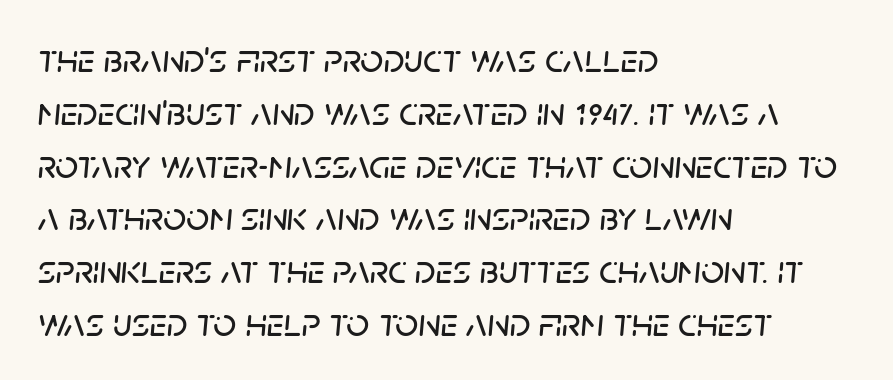
The image shows 40 px text type, italic (leaning right); set left-aligned, normal line spacing (1.32x), normal letter spacing, not underlined; low stroke contrast and a large x-height.
